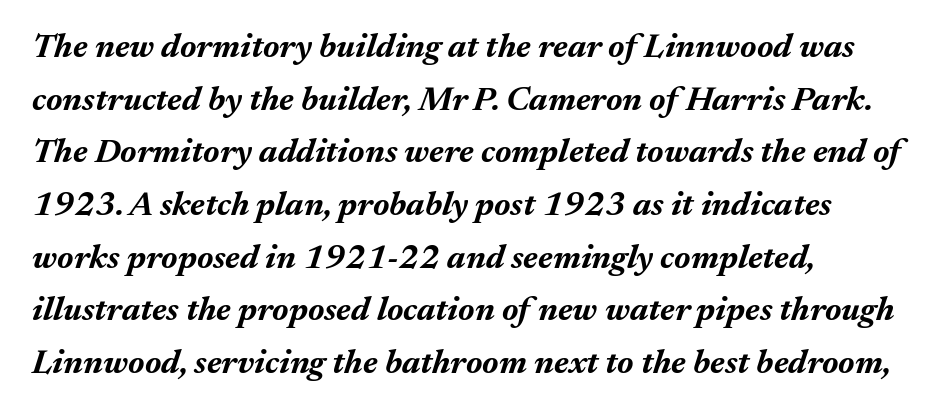
The image shows 34 px bold type, italic (leaning right); set left-aligned, normal line spacing (1.55x), normal letter spacing, not underlined; medium stroke contrast and a medium x-height.
